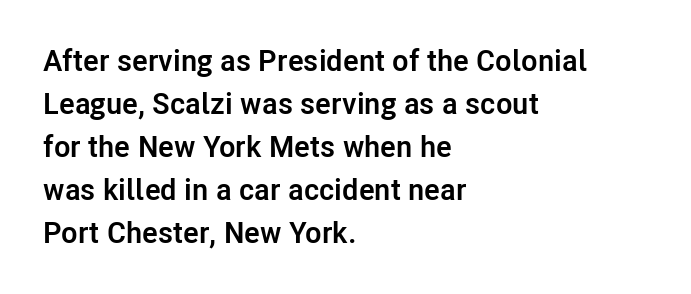
{"serif": "no", "italic": "no", "bold": "yes", "weight": "semibold", "width": "normal", "stroke_contrast": "low", "x_height": "medium", "monospaced": "no", "underline": "no", "align": "left", "line_spacing": "normal", "line_spacing_ratio": 1.43, "letter_spacing": "normal", "letter_spacing_em": 0.0, "glyph_px": 30}
